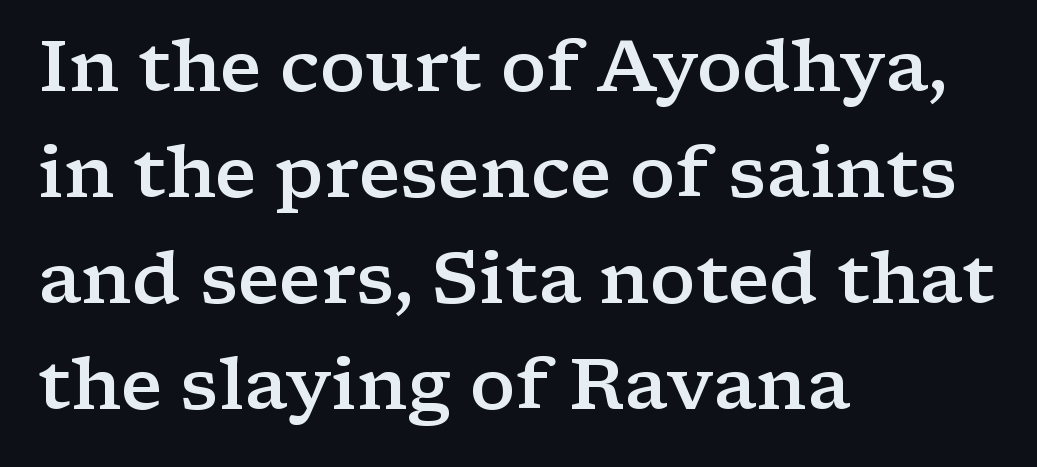
Q: Is the text bold? A: Semi-bold.
Q: Is the text italic (slanted)? A: No, it is upright.
Q: Is the typeface a serif or a sans-serif typeface? A: Serif.
Q: Is the text underlined? A: No.
Q: How is the paragraph aligned? A: Left-aligned.
Q: Is the spacing between letters normal or unusually wide? A: Normal.
Q: Is the spacing between lines tight, normal or loose? A: Normal.
Q: Width (condensed, normal, or wide)? A: Wide.
Q: Stroke contrast? A: Low.
Q: x-height? A: Medium.
Q: Monospaced? A: No.
